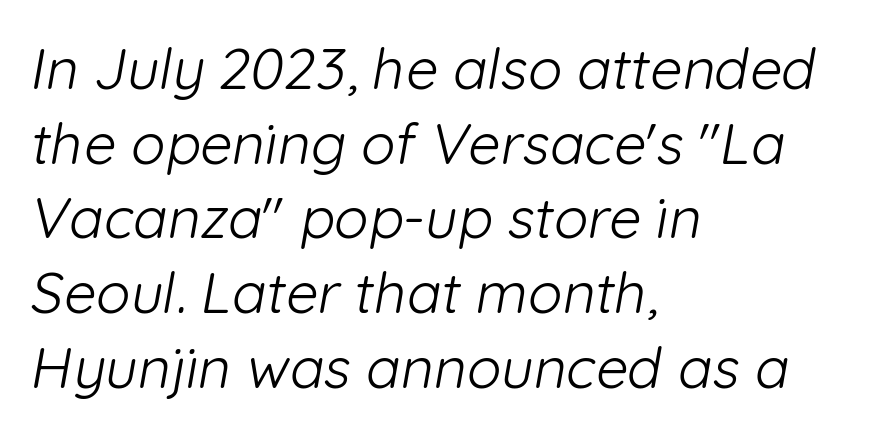
{"serif": "no", "bold": "no", "weight": "light", "width": "normal", "stroke_contrast": "low", "x_height": "medium", "monospaced": "no", "underline": "no", "align": "left", "line_spacing": "normal", "line_spacing_ratio": 1.31, "letter_spacing": "normal", "letter_spacing_em": 0.0, "glyph_px": 57}
